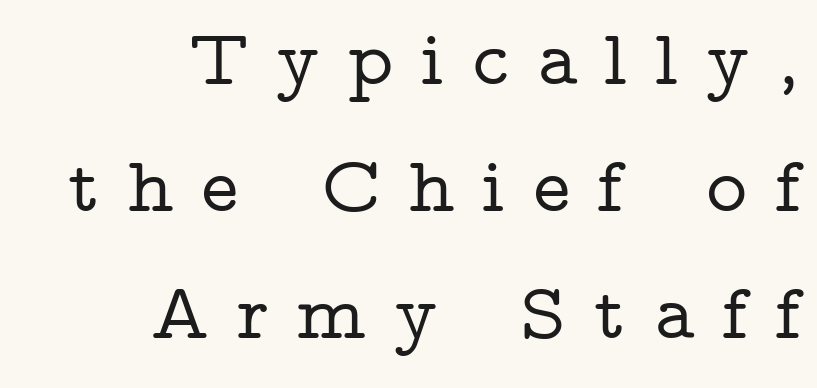
The image shows 79 px wide serif type, upright; set right-aligned, normal line spacing (1.61x), unusually wide letter spacing (+0.35 em), not underlined; low stroke contrast and a medium x-height.
